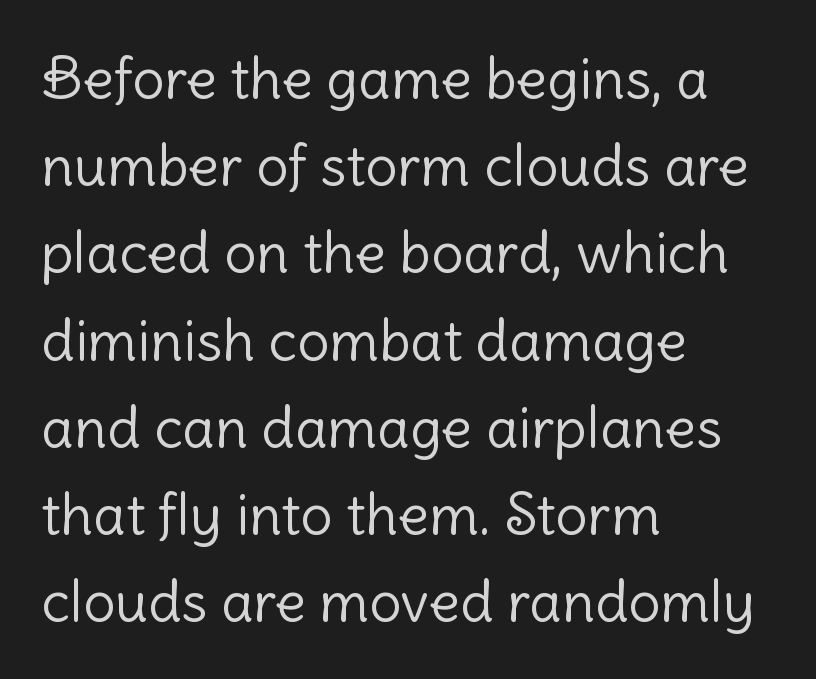
The image shows 57 px light sans-serif type, upright; set left-aligned, normal line spacing (1.53x), normal letter spacing, not underlined; low stroke contrast and a medium x-height.
